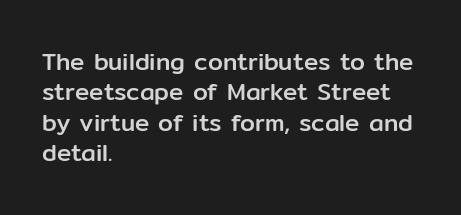
The image shows 24 px text type, upright; set left-aligned, normal line spacing (1.27x), normal letter spacing, not underlined.
